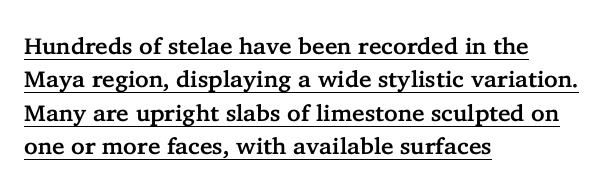
The image shows 23 px text type, upright; set left-aligned, normal line spacing (1.45x), normal letter spacing, underlined.
